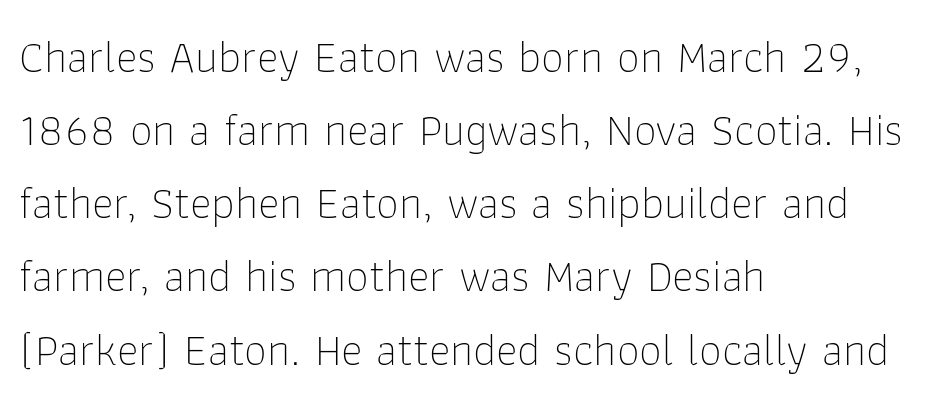
The compositor pushed each line to the left boundary. Here the designer chose a conventional face with non-uniform glyph widths. This sample uses plain, unmodified letter spacing. Vertical strokes here are truly vertical. Weight class: somewhere from thin through regular.
